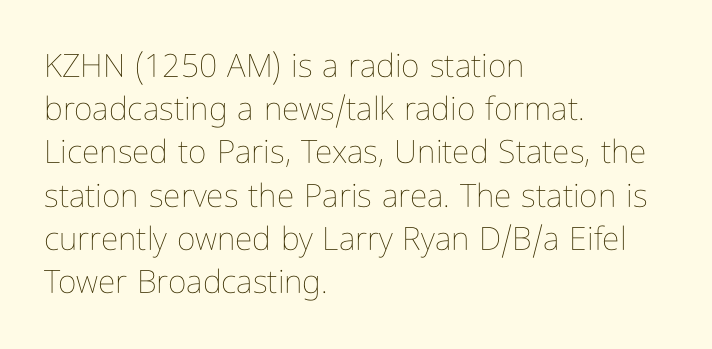
{"italic": "no", "bold": "no", "weight": "thin", "width": "condensed", "stroke_contrast": "low", "x_height": "medium", "monospaced": "no", "underline": "no", "align": "left", "line_spacing": "normal", "line_spacing_ratio": 1.35, "letter_spacing": "normal", "letter_spacing_em": 0.0, "glyph_px": 32}
